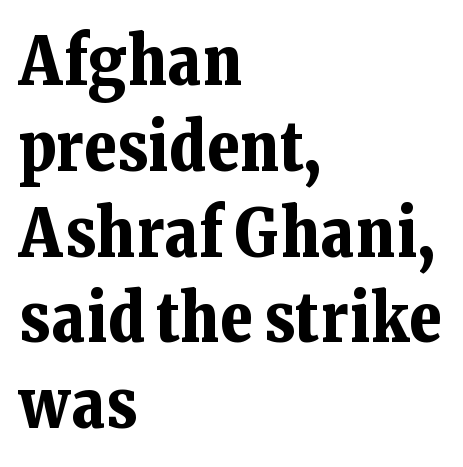
Q: Is the text bold? A: Yes.
Q: Is the text italic (slanted)? A: No, it is upright.
Q: Is the typeface a serif or a sans-serif typeface? A: Serif.
Q: Is the text underlined? A: No.
Q: How is the paragraph aligned? A: Left-aligned.
Q: Is the spacing between letters normal or unusually wide? A: Normal.
Q: Is the spacing between lines tight, normal or loose? A: Normal.
Q: Width (condensed, normal, or wide)? A: Normal.
Q: Stroke contrast? A: Low.
Q: x-height? A: Medium.
Q: Monospaced? A: No.
